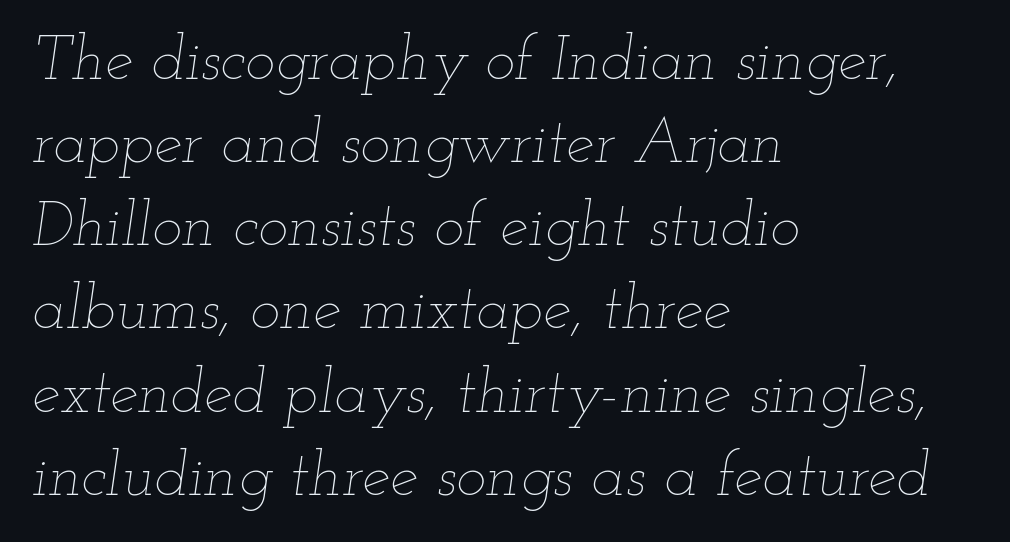
The image shows 63 px thin, wide type, italic (leaning right); set left-aligned, normal line spacing (1.32x), normal letter spacing, not underlined; low stroke contrast and a small x-height.
